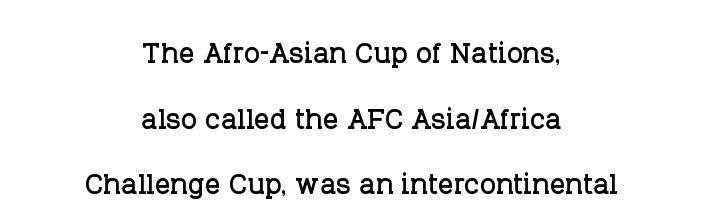
The image shows 38 px serif type, upright; set centered, line spacing 1.73x, normal letter spacing, not underlined; low stroke contrast and a large x-height.
